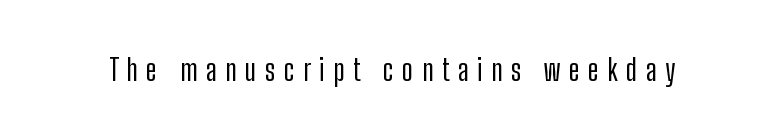
{"serif": "no", "italic": "no", "width": "condensed", "stroke_contrast": "low", "x_height": "medium", "monospaced": "no", "underline": "no", "letter_spacing": "wide", "letter_spacing_em": 0.28, "glyph_px": 30}
